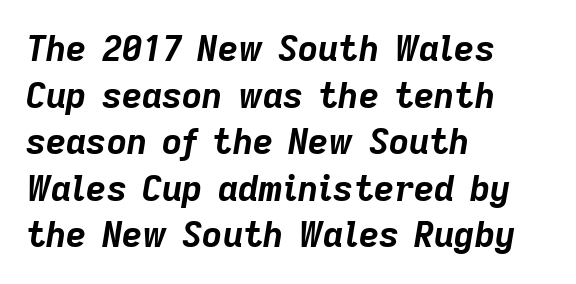
The image shows 35 px bold type, italic (leaning right); set left-aligned, normal line spacing (1.33x), normal letter spacing, not underlined; low stroke contrast and a medium x-height.
